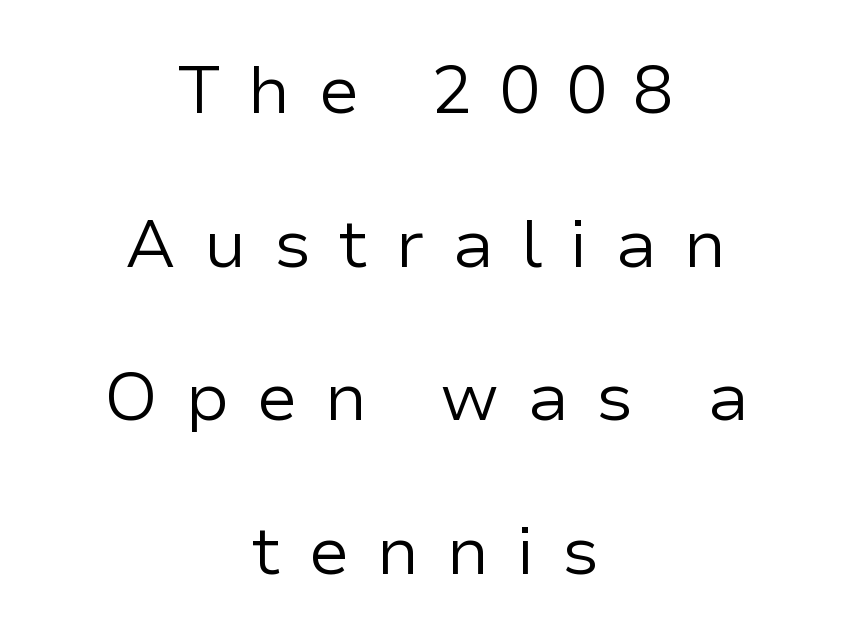
{"serif": "no", "italic": "no", "bold": "no", "weight": "regular", "width": "normal", "stroke_contrast": "low", "x_height": "medium", "monospaced": "no", "underline": "no", "align": "center", "line_spacing": "loose", "line_spacing_ratio": 2.26, "letter_spacing": "wide", "letter_spacing_em": 0.39, "glyph_px": 68}
